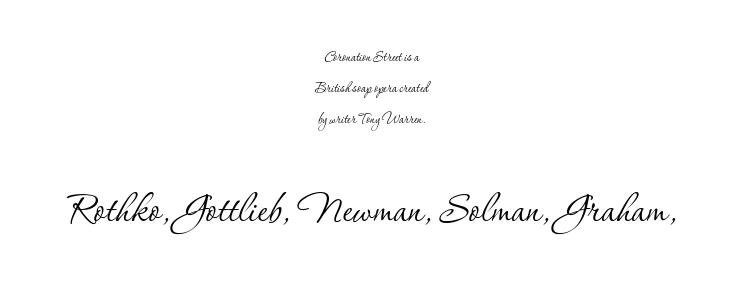
Note the varied advance widths — an 'i' is clearly narrower than an 'm'. Does the copy run flush right? No — it is centered line by line. Unmarked baselines from the first word to the last.
